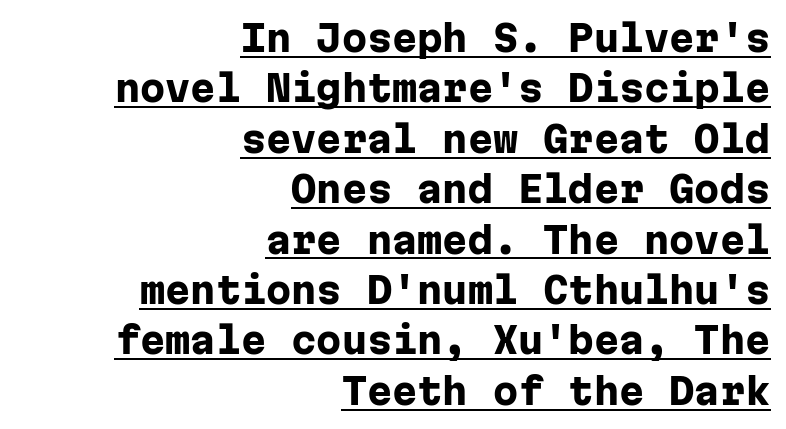
The image shows 36 px heavy sans-serif type, upright, monospaced; set right-aligned, normal line spacing (1.4x), normal letter spacing, underlined; low stroke contrast and a medium x-height.
